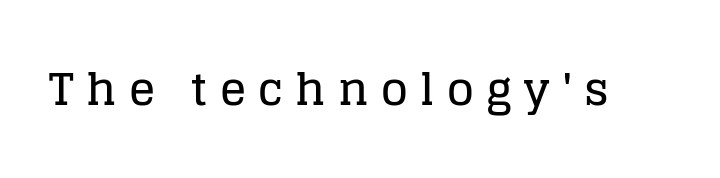
The type is letterspaced generously, with wide tracking. The passage shown is not underscored anywhere. This sample has the flowing, uneven cadence of proportional lettering. Note: serifs present on the glyphs. The typography opts for an upright posture over an oblique one.
